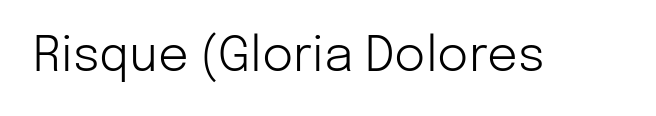
There is no visible air inserted between adjacent glyphs. The face used here is a sans, in the tradition of grotesques and geometrics. The letters advance in unequal steps, a hallmark of proportional type. Clear beneath every line of the passage.
